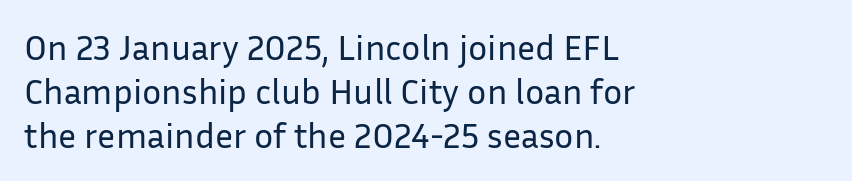
{"serif": "no", "italic": "no", "bold": "no", "weight": "regular", "width": "normal", "stroke_contrast": "low", "x_height": "medium", "monospaced": "no", "underline": "no", "align": "left", "line_spacing_ratio": 1.22, "letter_spacing": "normal", "letter_spacing_em": 0.0, "glyph_px": 36}
